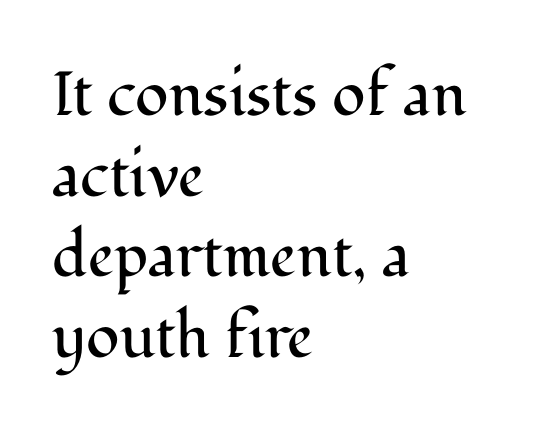
{"serif": "yes", "italic": "no", "bold": "no", "weight": "regular", "width": "normal", "stroke_contrast": "medium", "x_height": "medium", "monospaced": "no", "underline": "no", "align": "left", "line_spacing": "normal", "line_spacing_ratio": 1.3, "letter_spacing": "normal", "letter_spacing_em": 0.0, "glyph_px": 62}
